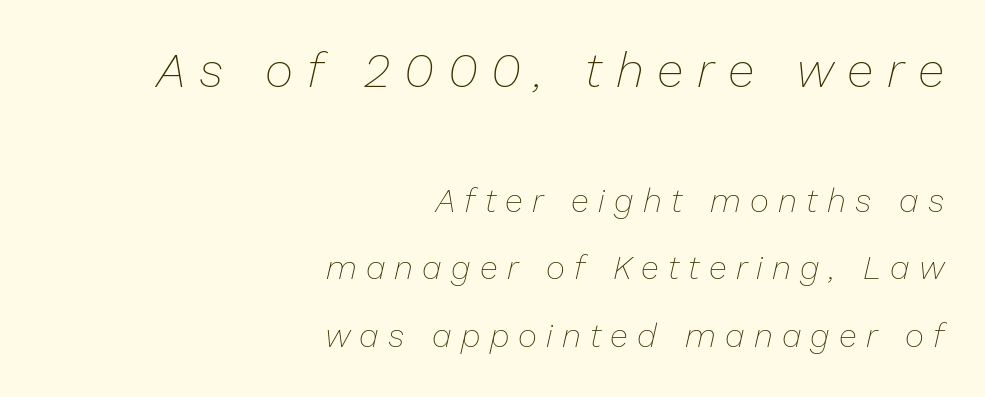
{"italic": "yes", "lean": "right", "slant_degrees": 13, "bold": "no", "weight": "thin", "width": "normal", "stroke_contrast": "low", "x_height": "medium", "monospaced": "no", "underline": "no", "align": "right", "line_spacing": "loose", "line_spacing_ratio": 2.05, "letter_spacing": "wide", "letter_spacing_em": 0.28, "larger_block": "first", "size_ratio": 1.48, "glyph_px": 49}
